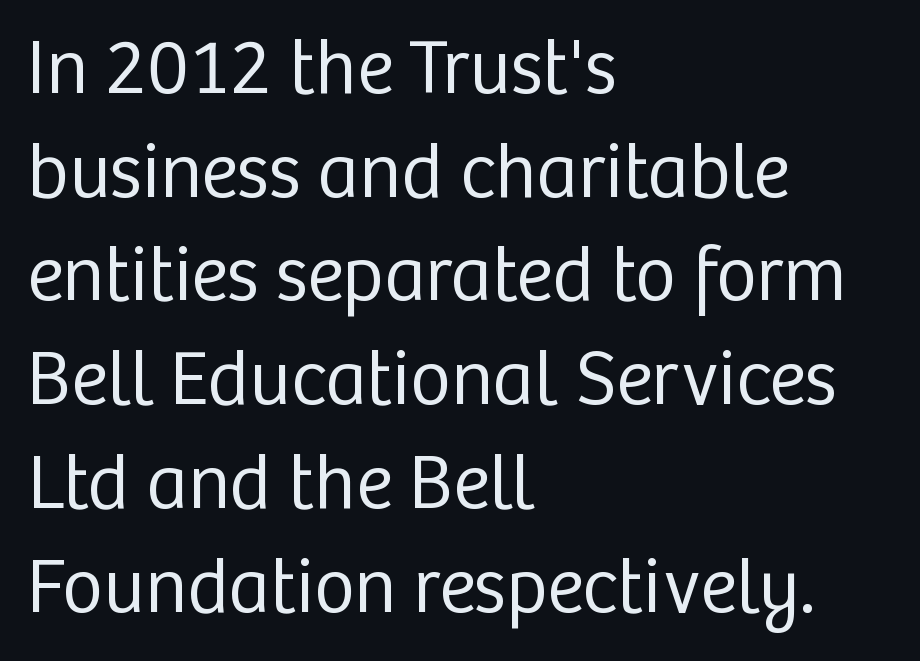
The image shows 78 px regular-weight sans-serif type, upright; set left-aligned, normal line spacing (1.33x), normal letter spacing, not underlined; low stroke contrast and a medium x-height.
